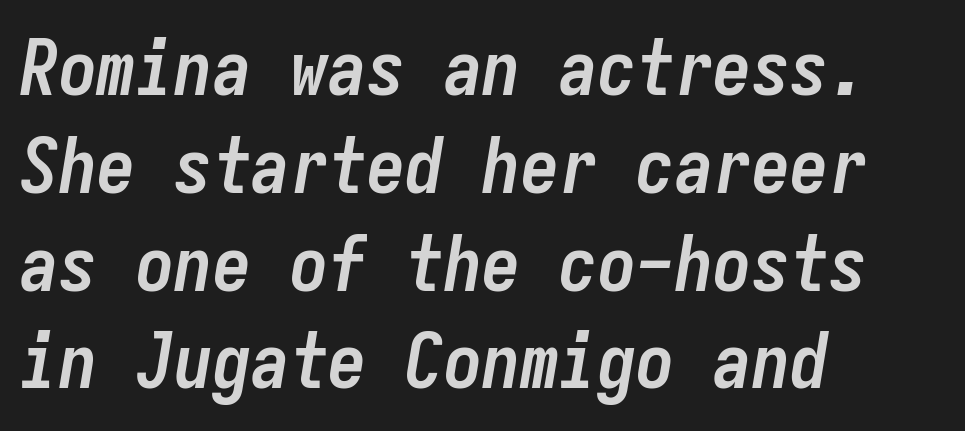
{"italic": "yes", "lean": "right", "slant_degrees": 9, "bold": "yes", "weight": "semibold", "width": "condensed", "stroke_contrast": "low", "x_height": "medium", "monospaced": "yes", "underline": "no", "align": "left", "line_spacing": "normal", "line_spacing_ratio": 1.27, "letter_spacing": "normal", "letter_spacing_em": 0.0, "glyph_px": 77}
